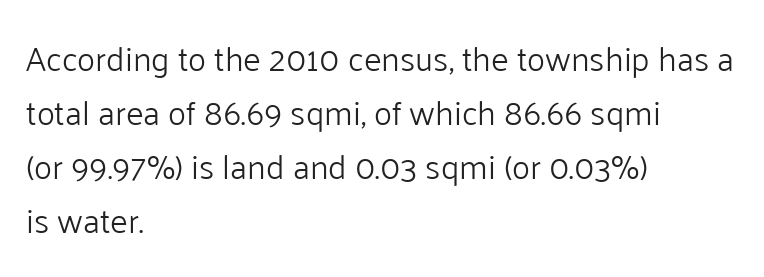
Q: Is the text bold? A: No.
Q: Is the text italic (slanted)? A: No, it is upright.
Q: Is the typeface a serif or a sans-serif typeface? A: Sans-serif.
Q: Is the text underlined? A: No.
Q: How is the paragraph aligned? A: Left-aligned.
Q: Is the spacing between letters normal or unusually wide? A: Normal.
Q: Is the spacing between lines tight, normal or loose? A: Normal.
Q: Width (condensed, normal, or wide)? A: Normal.
Q: Stroke contrast? A: Low.
Q: x-height? A: Medium.
Q: Monospaced? A: No.
